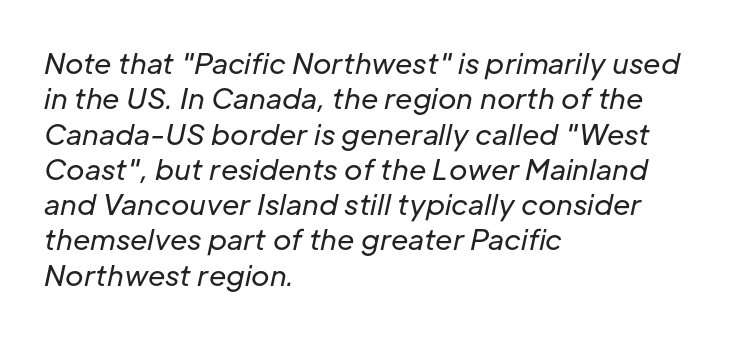
Look at the tracking — it's just the regular setting, nothing added. Baseline-to-baseline distance is the conventional proportion of letter height. Italic? Definitely — the glyphs are oblique. Check under the words: just untouched page.
